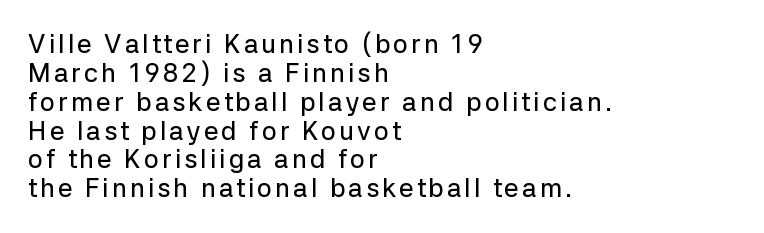
This sample uses an upright cut, with every glyph sitting square on the baseline. Casual observation: everything's shoved over to the left. The leading is snug, giving the passage a crowded texture. No word sits above an underline.
